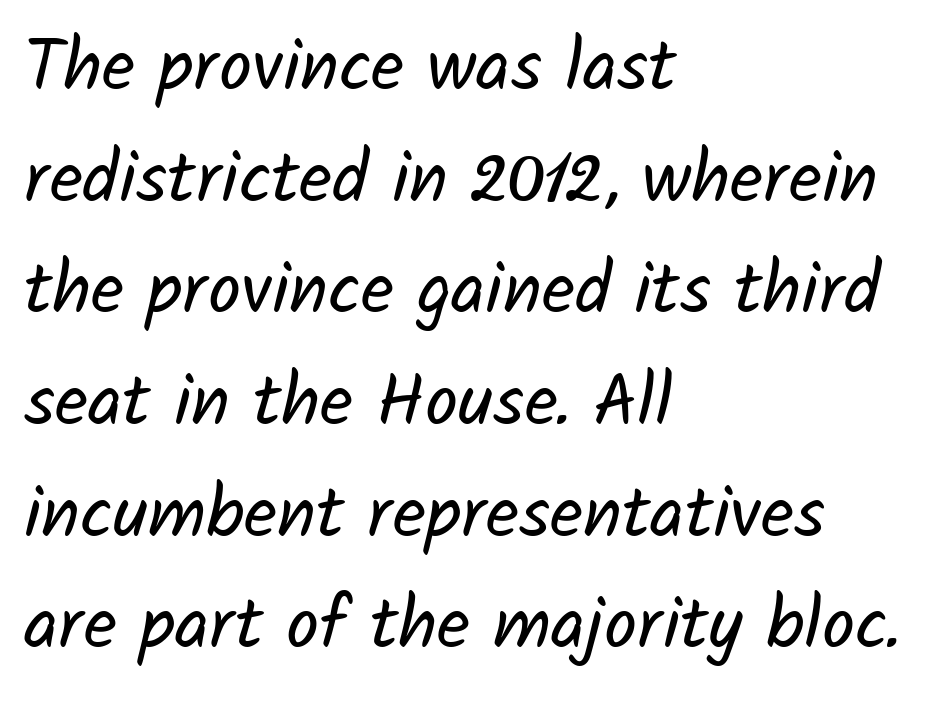
The strip under each line holds only bare page. The text block is weighted toward the left margin, trailing off unevenly rightward. Does extra space separate the letters? No, they use regular spacing. Each stroke keeps to a modest, everyday thickness or less.
